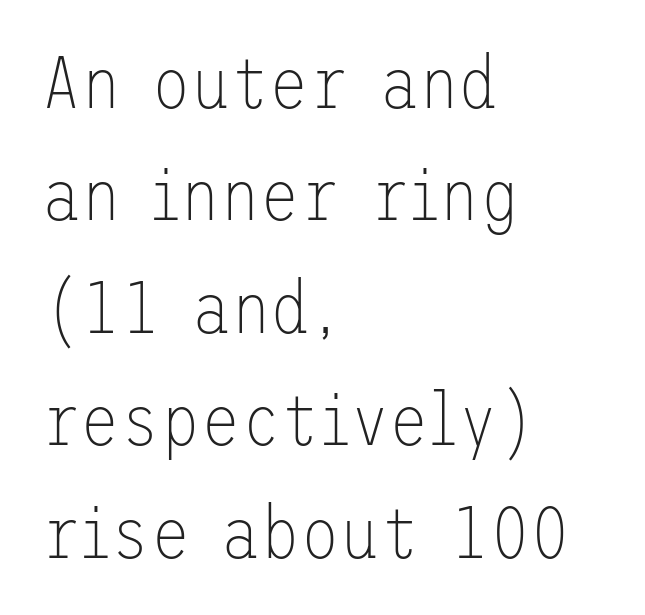
Q: Is the text bold? A: No.
Q: Is the text italic (slanted)? A: No, it is upright.
Q: Is the typeface a serif or a sans-serif typeface? A: Sans-serif.
Q: Is the text underlined? A: No.
Q: How is the paragraph aligned? A: Left-aligned.
Q: Is the spacing between letters normal or unusually wide? A: Normal.
Q: Is the spacing between lines tight, normal or loose? A: Normal.
Q: Width (condensed, normal, or wide)? A: Normal.
Q: Stroke contrast? A: Low.
Q: x-height? A: Medium.
